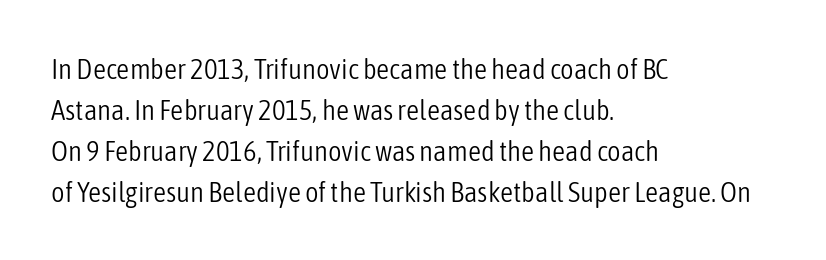
{"serif": "no", "italic": "no", "bold": "no", "weight": "light", "width": "condensed", "stroke_contrast": "low", "x_height": "medium", "monospaced": "no", "underline": "no", "align": "left", "line_spacing": "normal", "line_spacing_ratio": 1.41, "letter_spacing": "normal", "letter_spacing_em": 0.0, "glyph_px": 29}
